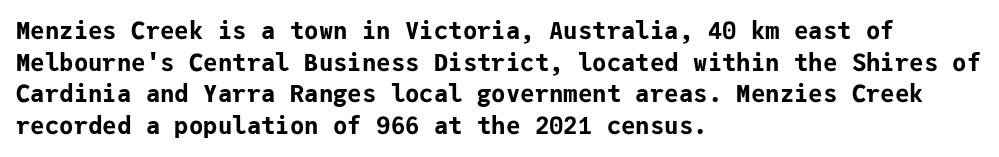
{"italic": "no", "bold": "yes", "underline": "no", "align": "left", "line_spacing": "normal", "line_spacing_ratio": 1.32, "letter_spacing": "normal", "letter_spacing_em": 0.0, "glyph_px": 24}
